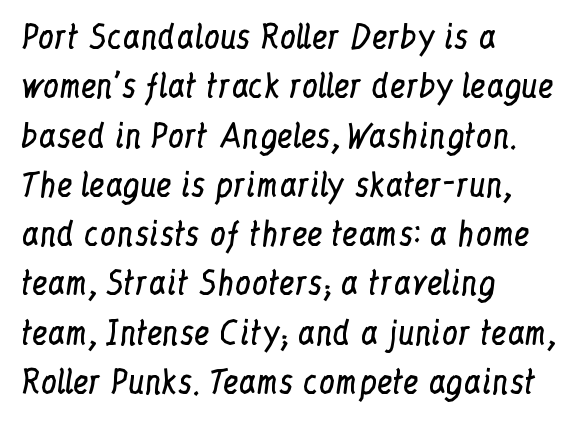
Weight: in the light-to-regular range. Varying glyph widths throughout — classic text-font behaviour. The line texture is even and compact thanks to regular tracking. Notice how the passage keeps a crisp vertical edge on the left only. Is there much room between lines? A standard amount, neither cramped nor airy.
